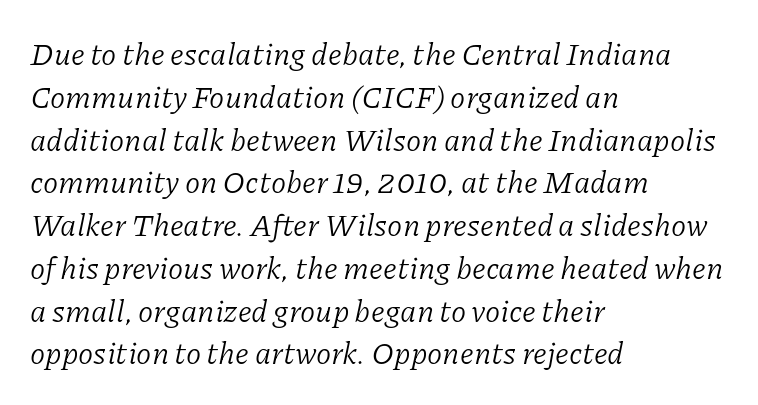
{"serif": "yes", "italic": "yes", "lean": "right", "slant_degrees": 11, "bold": "no", "weight": "light", "width": "normal", "stroke_contrast": "low", "x_height": "medium", "monospaced": "no", "underline": "no", "align": "left", "line_spacing": "normal", "line_spacing_ratio": 1.38, "letter_spacing": "normal", "letter_spacing_em": 0.0, "glyph_px": 31}
